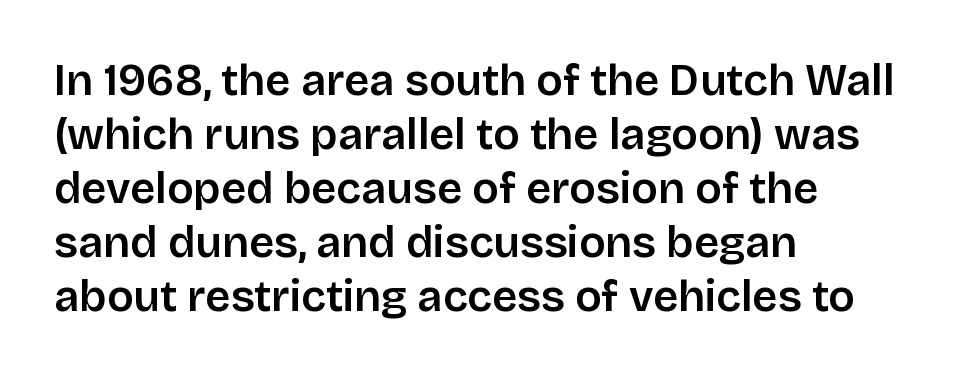
Q: Is the text italic (slanted)? A: No, it is upright.
Q: Is the typeface a serif or a sans-serif typeface? A: Sans-serif.
Q: Is the text underlined? A: No.
Q: How is the paragraph aligned? A: Left-aligned.
Q: Is the spacing between letters normal or unusually wide? A: Normal.
Q: Width (condensed, normal, or wide)? A: Normal.
Q: Stroke contrast? A: Low.
Q: x-height? A: Large.
Q: Monospaced? A: No.
